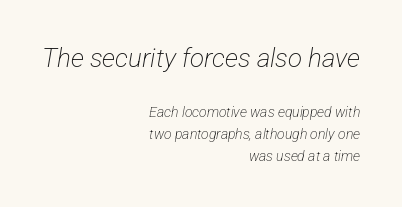
{"bold": "no", "underline": "no", "align": "right", "line_spacing": "normal", "line_spacing_ratio": 1.57, "letter_spacing": "normal", "letter_spacing_em": 0.0, "larger_block": "first", "size_ratio": 1.86, "glyph_px": 26}
